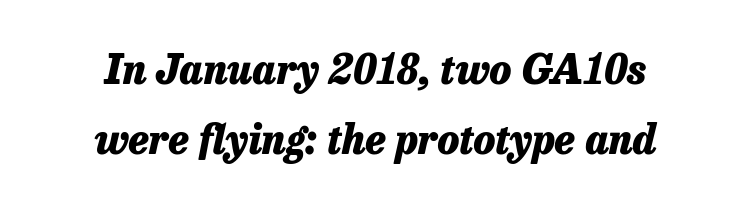
Q: Is the text bold? A: Yes.
Q: Is the text italic (slanted)? A: Yes, it leans right by about 13 degrees.
Q: Is the text underlined? A: No.
Q: How is the paragraph aligned? A: Centered.
Q: Is the spacing between letters normal or unusually wide? A: Normal.
Q: Width (condensed, normal, or wide)? A: Normal.
Q: Stroke contrast? A: Low.
Q: x-height? A: Medium.
Q: Monospaced? A: No.
